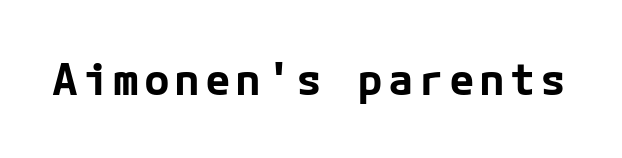
The letters are bold, with thick, heavy strokes. The font family rendered here belongs to the sans-serif group. Notice how the stems are strictly vertical — no italics here. The area under the type is left untouched.
